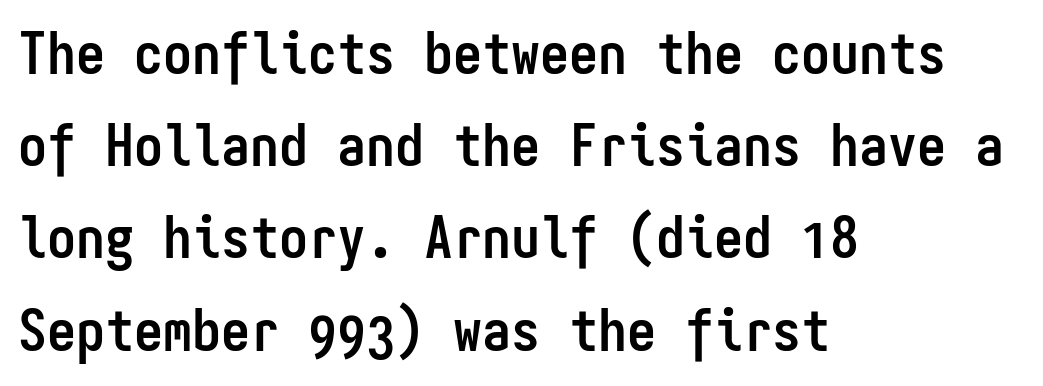
Does the type have serifs? No, each stem ends abruptly. Nothing unusual about the tracking: characters are spaced as the font intends. One glance says typical: line gaps are just what's usual. The passage shown is emphatically bold.
